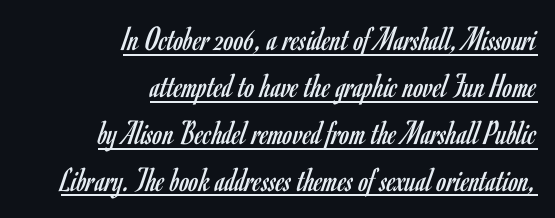
Q: Is the text bold? A: No.
Q: Is the text italic (slanted)? A: Yes.
Q: Is the typeface a serif or a sans-serif typeface? A: Sans-serif.
Q: Is the text underlined? A: Yes.
Q: How is the paragraph aligned? A: Right-aligned.
Q: Is the spacing between letters normal or unusually wide? A: Normal.
Q: Is the spacing between lines tight, normal or loose? A: Normal.
Q: Width (condensed, normal, or wide)? A: Condensed.
Q: Stroke contrast? A: Low.
Q: x-height? A: Small.
Q: Monospaced? A: No.
